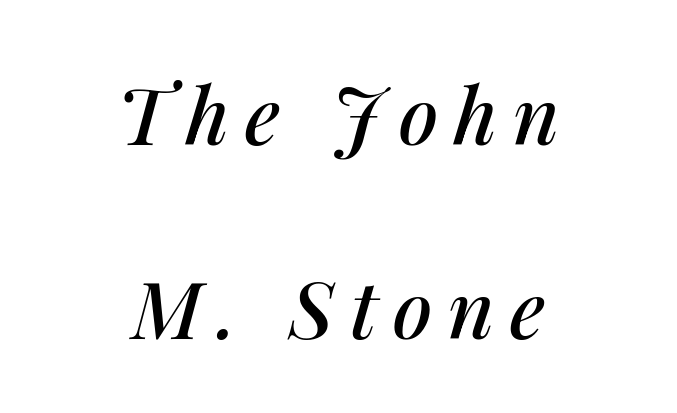
The rag falls on both sides of this text block equally. The gaps between neighbouring characters are conspicuously large. Quick note: underline off. The face used here has a pronounced slope to its letters.
